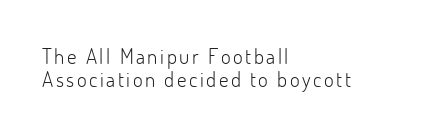
The image shows 21 px text type, upright; set left-aligned, tight line spacing (1.08x), not underlined.
